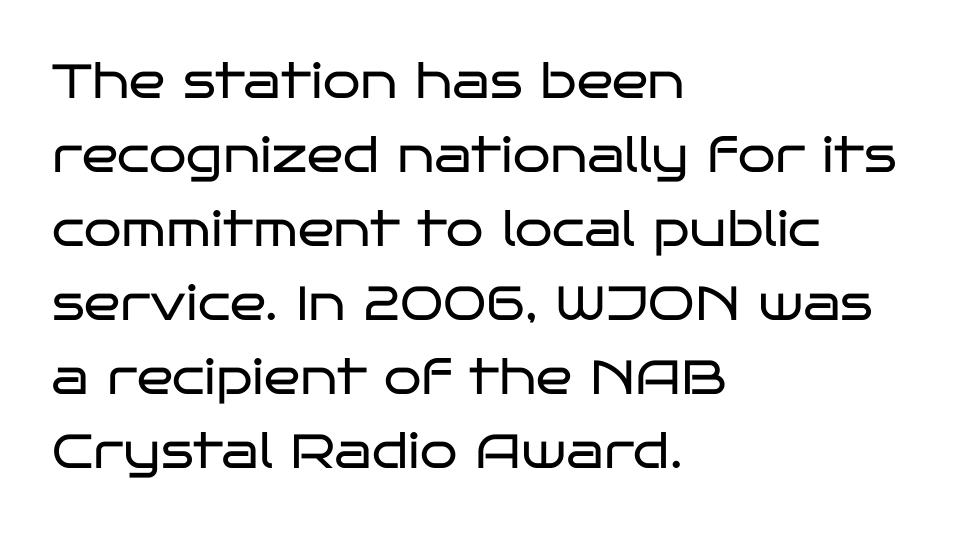
Q: Is the text bold? A: No.
Q: Is the text italic (slanted)? A: No, it is upright.
Q: Is the typeface a serif or a sans-serif typeface? A: Sans-serif.
Q: Is the text underlined? A: No.
Q: How is the paragraph aligned? A: Left-aligned.
Q: Is the spacing between letters normal or unusually wide? A: Normal.
Q: Is the spacing between lines tight, normal or loose? A: Normal.
Q: Width (condensed, normal, or wide)? A: Wide.
Q: Stroke contrast? A: Low.
Q: x-height? A: Large.
Q: Monospaced? A: No.
